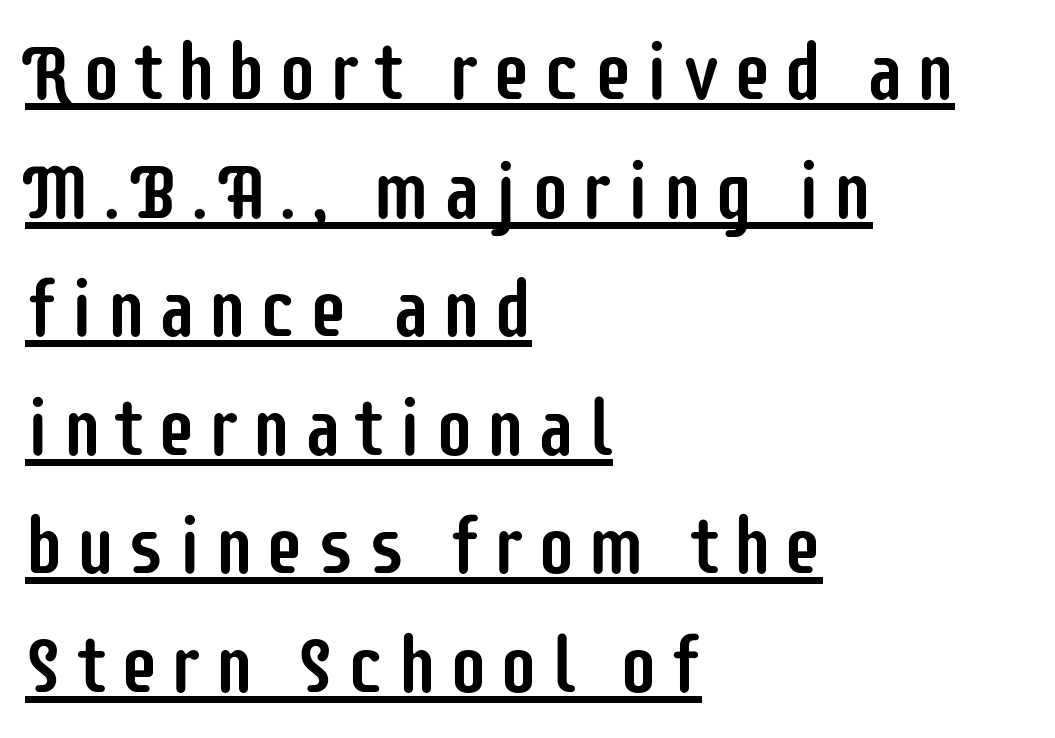
Designer's note — italics off, roman on. Is the block centered? No — it sits flush against the left margin. These lines are rendered in a variable-pitch font. This sample keeps an unexceptional amount of space between lines. Notice how a bar underscores the lettering throughout.
